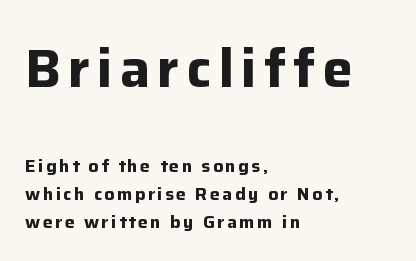
Q: Is the text bold? A: Yes.
Q: Is the text italic (slanted)? A: No, it is upright.
Q: Is the typeface a serif or a sans-serif typeface? A: Sans-serif.
Q: Is the text underlined? A: No.
Q: How is the paragraph aligned? A: Left-aligned.
Q: Is the spacing between lines tight, normal or loose? A: Normal.
Q: Which block of text is set in a larger size, the first (top) or the second (bottom)? A: The first (top) one.
Q: Width (condensed, normal, or wide)? A: Normal.
Q: Stroke contrast? A: Low.
Q: x-height? A: Medium.
Q: Monospaced? A: No.
